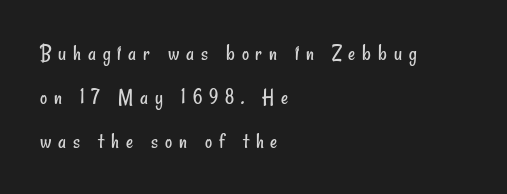
{"bold": "no", "underline": "no", "align": "left", "line_spacing": "loose", "line_spacing_ratio": 2.0, "letter_spacing": "wide", "letter_spacing_em": 0.31, "glyph_px": 22}
